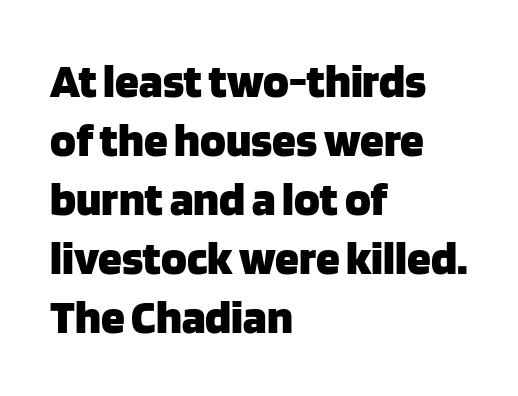
Regarding serifs, this sample does without them. The face used here is proportionally spaced, like ordinary book or web type. A dark, heavy texture on the line: the type is bold. The face used here is rendered with its standard letterfit. Type without underlining. Do the letters lean? They stand straight.
